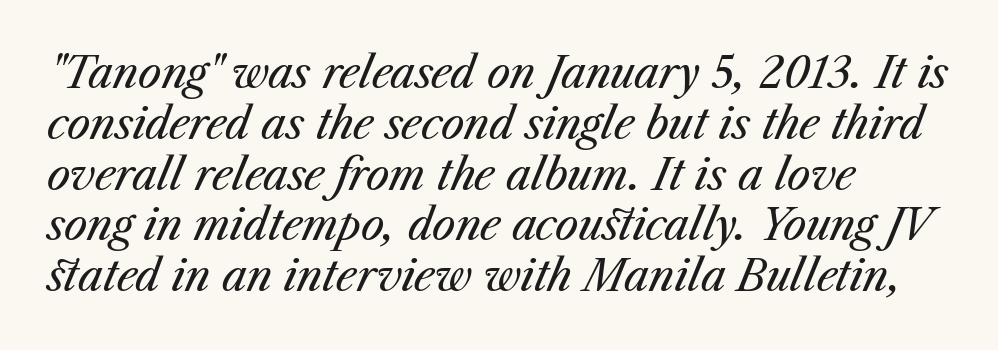
Q: Is the text bold? A: No.
Q: Is the text italic (slanted)? A: Yes, it leans right by about 23 degrees.
Q: Is the text underlined? A: No.
Q: How is the paragraph aligned? A: Left-aligned.
Q: Is the spacing between letters normal or unusually wide? A: Normal.
Q: Width (condensed, normal, or wide)? A: Normal.
Q: Stroke contrast? A: Medium.
Q: x-height? A: Medium.
Q: Monospaced? A: No.
